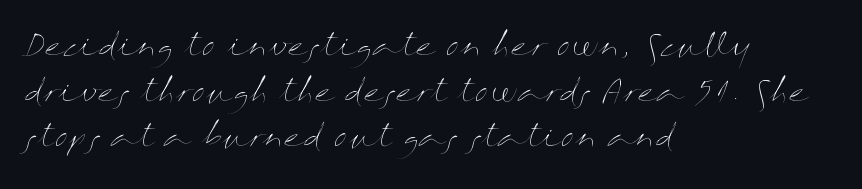
The image shows 30 px thin, wide type; set left-aligned, normal line spacing (1.52x), normal letter spacing, not underlined; medium stroke contrast and a medium x-height.
